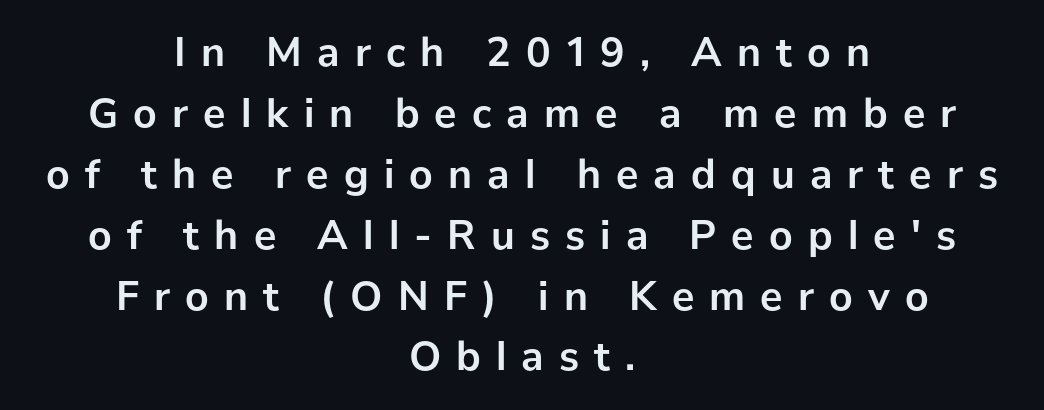
{"serif": "no", "italic": "no", "bold": "yes", "weight": "semibold", "width": "normal", "stroke_contrast": "low", "x_height": "medium", "monospaced": "no", "underline": "no", "align": "center", "line_spacing": "normal", "line_spacing_ratio": 1.45, "letter_spacing": "wide", "letter_spacing_em": 0.36, "glyph_px": 42}
